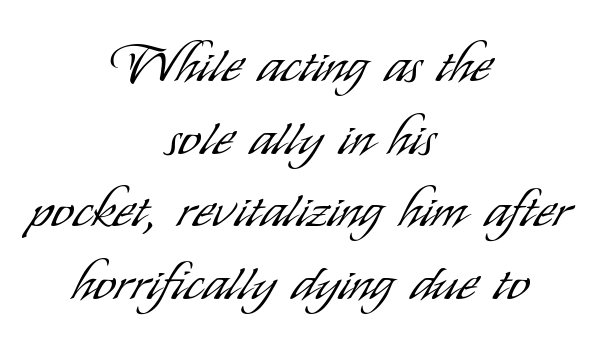
Nobody drew a line under any word here. Compared with a typical body face, this is equally light or lighter still. These lines are composed in type without serifs. Leading matches the norm, producing a regular column. The letters advance in unequal steps, a hallmark of proportional type.
